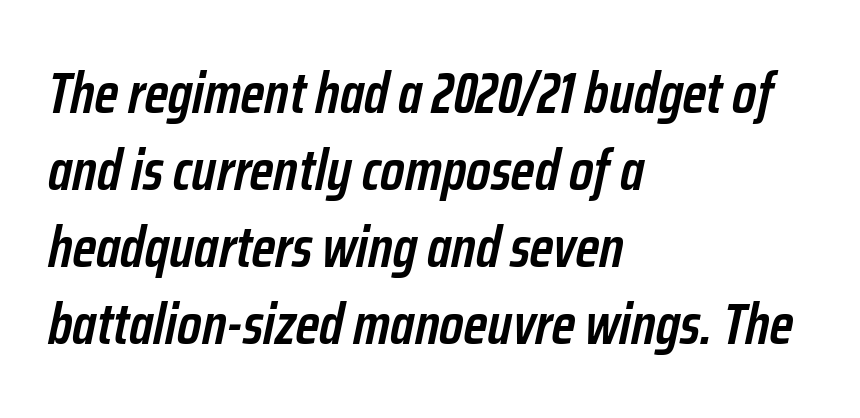
{"italic": "yes", "lean": "right", "slant_degrees": 12, "bold": "semi", "weight": "semibold", "width": "condensed", "stroke_contrast": "low", "x_height": "medium", "monospaced": "no", "underline": "no", "align": "left", "line_spacing": "normal", "line_spacing_ratio": 1.35, "letter_spacing": "normal", "letter_spacing_em": 0.0, "glyph_px": 57}
